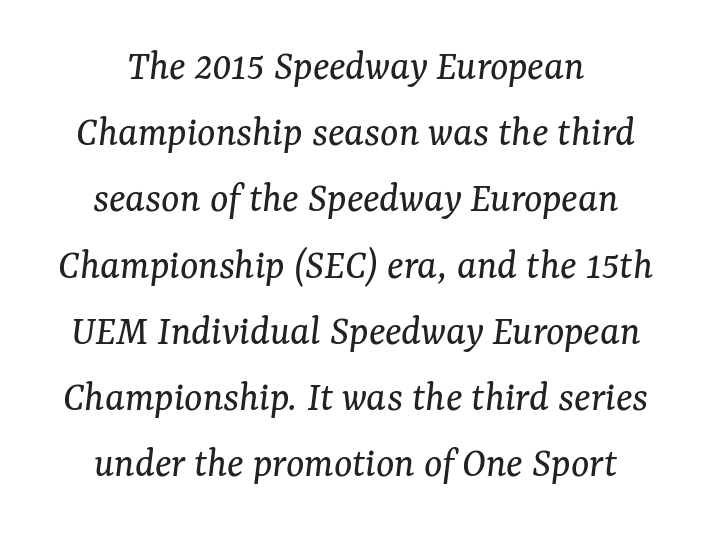
Each letter keeps its own natural width here, so spacing adapts to shape. Leftover space on each line is divided equally before and after the words. Between one letter and the next there's only the usual sliver of space. Horizontal bands of white between lines are of average thickness. The cut favours lightness, reaching ordinary text weight at its darkest.
